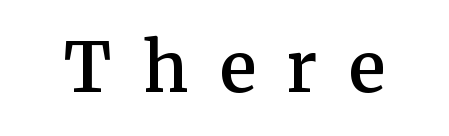
Q: Is the text bold? A: Semi-bold.
Q: Is the text italic (slanted)? A: No, it is upright.
Q: Is the typeface a serif or a sans-serif typeface? A: Serif.
Q: Is the text underlined? A: No.
Q: Is the spacing between letters normal or unusually wide? A: Unusually wide.
Q: Width (condensed, normal, or wide)? A: Normal.
Q: Stroke contrast? A: Medium.
Q: x-height? A: Medium.
Q: Monospaced? A: No.
